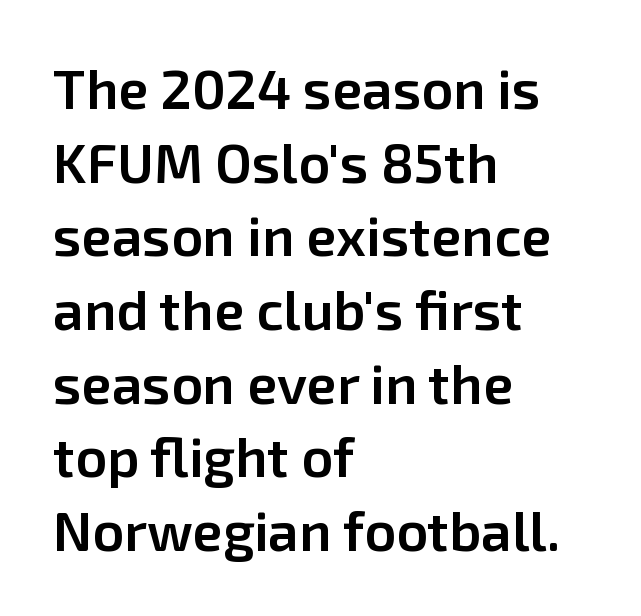
The image shows 55 px semibold sans-serif type, upright; set left-aligned, normal line spacing (1.34x), normal letter spacing, not underlined; low stroke contrast and a medium x-height.
